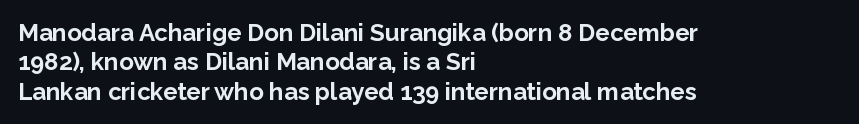
Check the space under the baseline: it is left empty. Words appear dense and cohesive because spacing is normal. Summary of weight: heavy, a full bold. Caption: multi-line text, flush left, ragged right.
